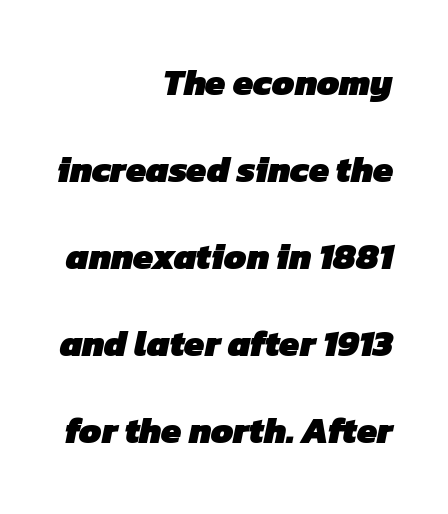
Q: Is the text bold? A: Yes.
Q: Is the typeface a serif or a sans-serif typeface? A: Sans-serif.
Q: Is the text underlined? A: No.
Q: How is the paragraph aligned? A: Right-aligned.
Q: Is the spacing between letters normal or unusually wide? A: Normal.
Q: Is the spacing between lines tight, normal or loose? A: Loose.
Q: Width (condensed, normal, or wide)? A: Normal.
Q: Stroke contrast? A: Low.
Q: x-height? A: Medium.
Q: Monospaced? A: No.
